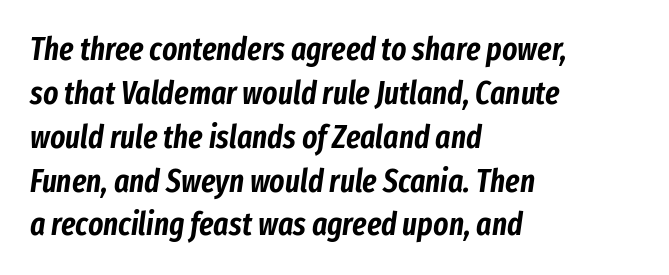
{"italic": "yes", "lean": "right", "slant_degrees": 8, "width": "condensed", "stroke_contrast": "low", "x_height": "medium", "monospaced": "no", "underline": "no", "align": "left", "line_spacing": "normal", "line_spacing_ratio": 1.37, "letter_spacing": "normal", "letter_spacing_em": 0.0, "glyph_px": 32}
